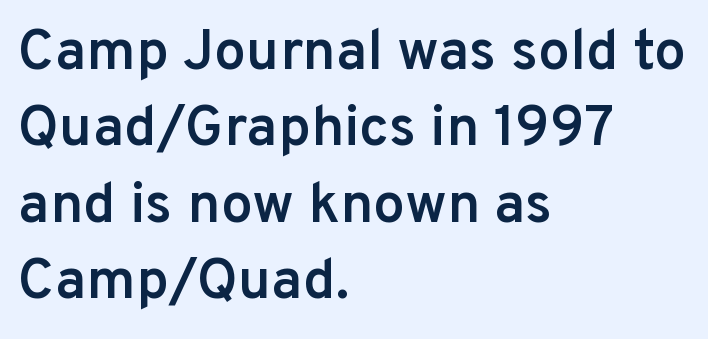
No italicization has been applied; the sample stays upright. Character widths vary here, with narrow letters taking less room than wide ones. In terms of weight, the rendering is demibold, just under bold. Honestly, there is no underline to notice here at all.
